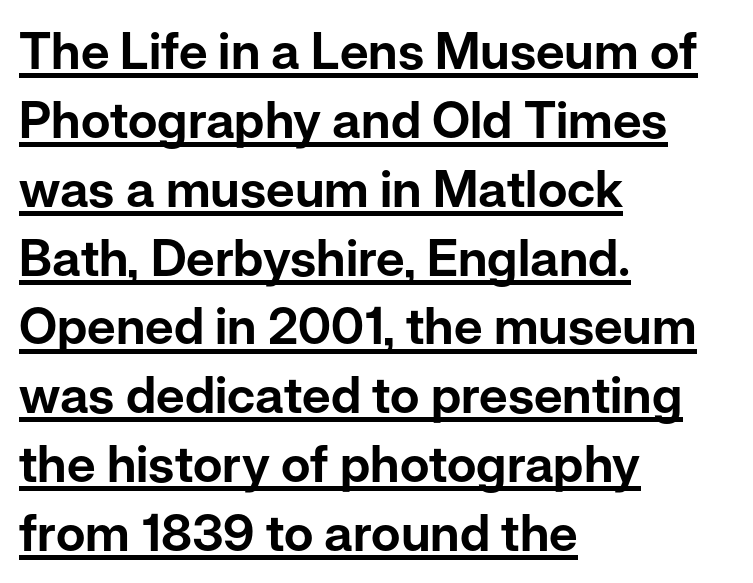
Q: Is the text italic (slanted)? A: No, it is upright.
Q: Is the typeface a serif or a sans-serif typeface? A: Sans-serif.
Q: Is the text underlined? A: Yes.
Q: How is the paragraph aligned? A: Left-aligned.
Q: Is the spacing between letters normal or unusually wide? A: Normal.
Q: Is the spacing between lines tight, normal or loose? A: Normal.
Q: Width (condensed, normal, or wide)? A: Normal.
Q: Stroke contrast? A: Low.
Q: x-height? A: Medium.
Q: Monospaced? A: No.
